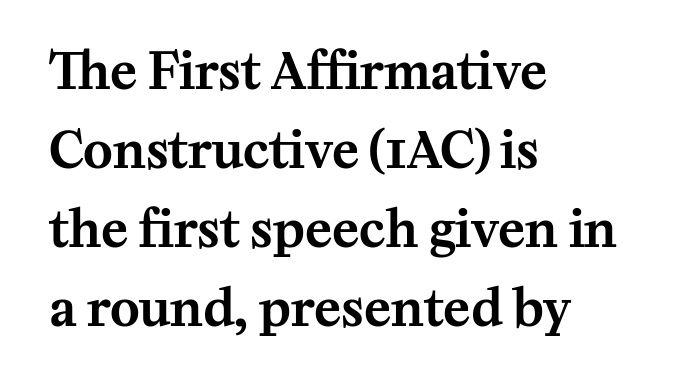
{"serif": "yes", "italic": "no", "width": "normal", "stroke_contrast": "medium", "x_height": "medium", "monospaced": "no", "underline": "no", "align": "left", "line_spacing": "normal", "line_spacing_ratio": 1.58, "letter_spacing": "normal", "letter_spacing_em": 0.0, "glyph_px": 50}
